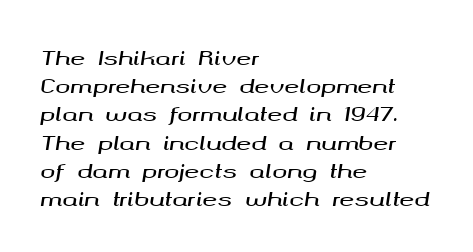
{"italic": "yes", "lean": "right", "slant_degrees": 8, "underline": "no", "align": "left", "line_spacing": "normal", "line_spacing_ratio": 1.41, "letter_spacing": "normal", "letter_spacing_em": 0.0, "glyph_px": 20}
